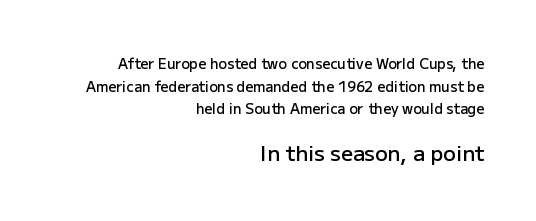
{"italic": "no", "bold": "semi", "underline": "no", "align": "right", "line_spacing": "normal", "line_spacing_ratio": 1.61, "letter_spacing": "normal", "letter_spacing_em": 0.0, "larger_block": "second", "size_ratio": 1.5, "glyph_px": 21}
